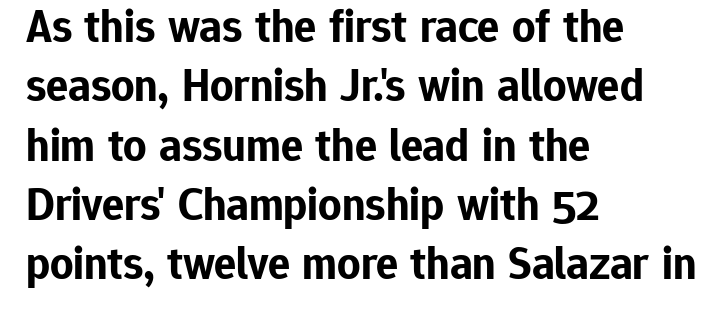
The image shows 46 px bold sans-serif type, upright; set left-aligned, normal line spacing (1.29x), normal letter spacing, not underlined; low stroke contrast and a medium x-height.
